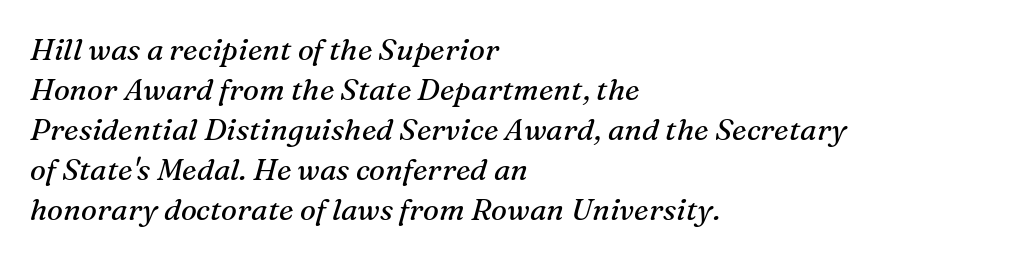
Vertically, the passage feels balanced, rows spaced as you'd expect. Every row of glyphs begins at an identical x-position on the left. Italic: yes, the glyphs are oblique. Nothing heavy about these letters — not bold at all. Letter spacing: default. Is this a fixed-width face? No — the glyphs have proportional, varying widths.
